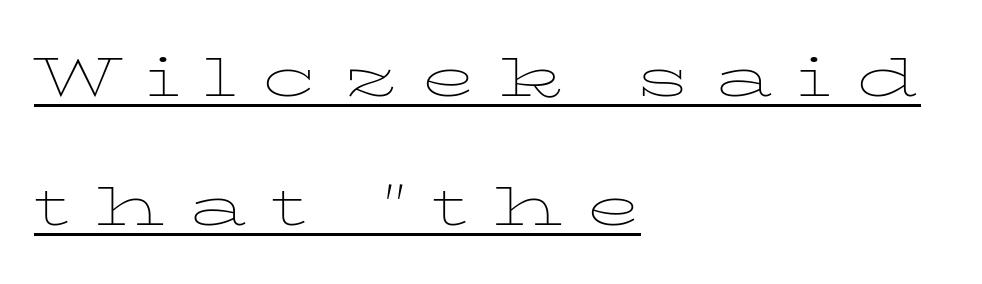
Q: Is the text bold? A: No.
Q: Is the text italic (slanted)? A: No, it is upright.
Q: Is the typeface a serif or a sans-serif typeface? A: Serif.
Q: Is the text underlined? A: Yes.
Q: How is the paragraph aligned? A: Left-aligned.
Q: Is the spacing between letters normal or unusually wide? A: Unusually wide.
Q: Is the spacing between lines tight, normal or loose? A: Loose.
Q: Width (condensed, normal, or wide)? A: Wide.
Q: Stroke contrast? A: Low.
Q: x-height? A: Medium.
Q: Monospaced? A: No.
